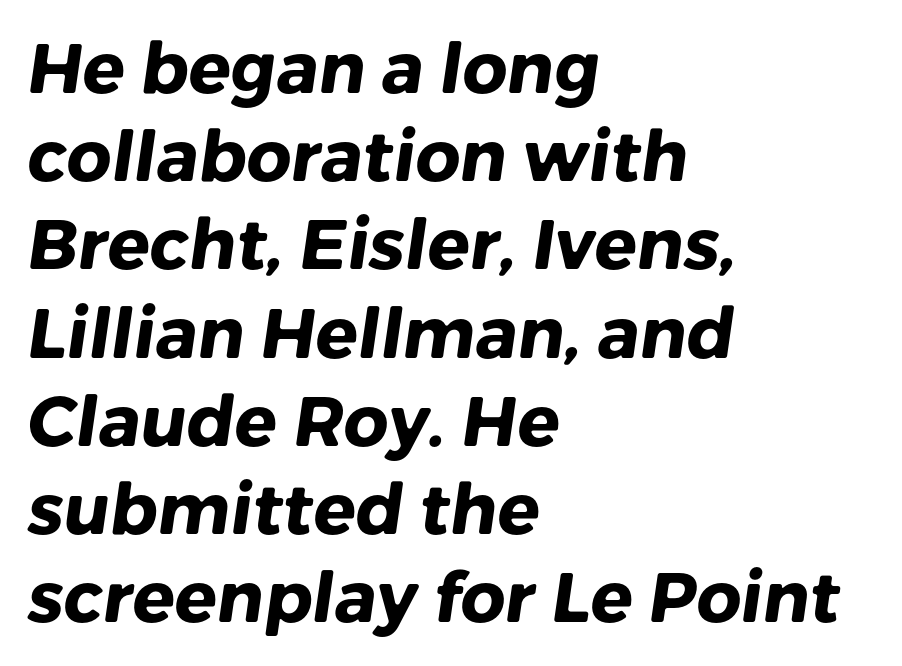
Q: Is the text bold? A: Yes.
Q: Is the typeface a serif or a sans-serif typeface? A: Sans-serif.
Q: Is the text underlined? A: No.
Q: How is the paragraph aligned? A: Left-aligned.
Q: Is the spacing between letters normal or unusually wide? A: Normal.
Q: Is the spacing between lines tight, normal or loose? A: Normal.
Q: Width (condensed, normal, or wide)? A: Normal.
Q: Stroke contrast? A: Low.
Q: x-height? A: Medium.
Q: Monospaced? A: No.
